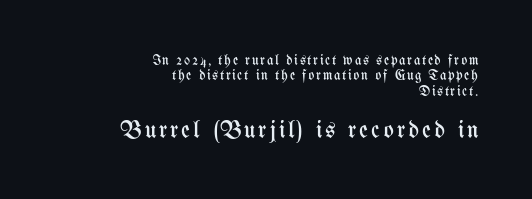
{"italic": "no", "bold": "no", "underline": "no", "align": "right", "line_spacing": "tight", "line_spacing_ratio": 1.1, "larger_block": "second", "size_ratio": 1.71, "glyph_px": 24}
